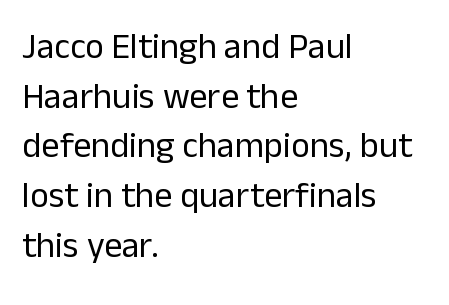
Looks like regular typesetting: each glyph gets only the width it needs. Spacing between characters is what you'd get straight out of the box. Notice how the passage keeps a crisp vertical edge on the left only. Stroke mass is kept to a normal reading level or below. If you measured baseline to baseline, you'd find a middling distance.
